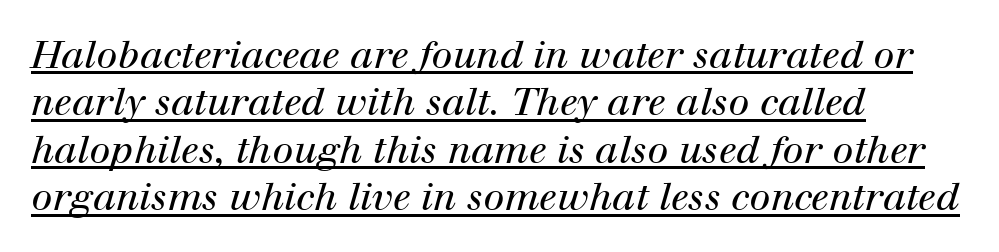
The image shows 38 px regular-weight serif type, italic (leaning right); set left-aligned, normal line spacing (1.25x), normal letter spacing, underlined; high stroke contrast and a medium x-height.
